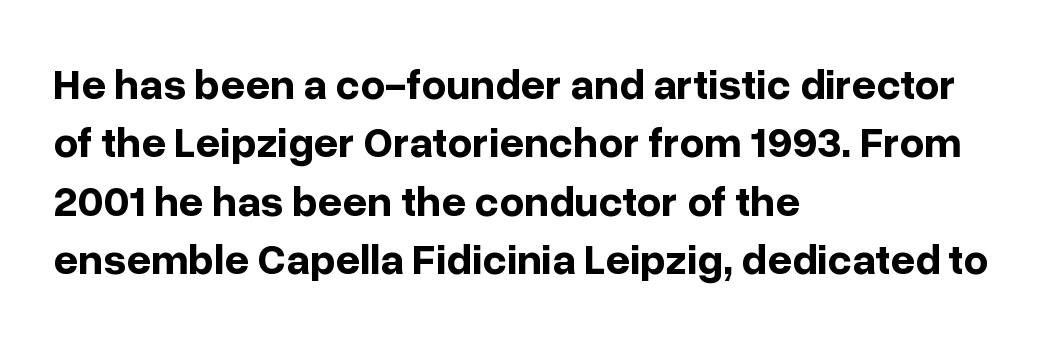
Type without underlining. The compositor pushed each line to the left boundary. Character widths vary here, with narrow letters taking less room than wide ones. A typesetter would mark this as roman, not italic. The passage shown stacks its lines at a standard gap. These lines are composed in type without serifs.
